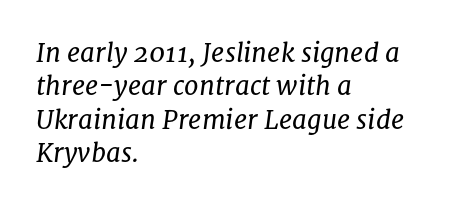
The image shows 26 px text type, italic (leaning right); set left-aligned, normal line spacing (1.28x), normal letter spacing, not underlined.
